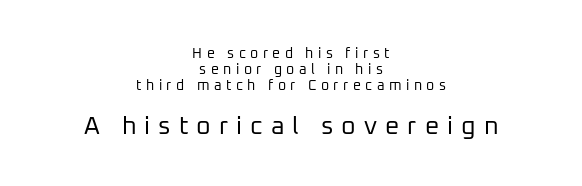
Layout note: lines centered. The designer gave the closing block more size than the opening block. Words appear elongated and porous because spacing is wide. Compared with a typical body face, this is equally light or lighter still. Words float on clear page, feet unadorned. Is there much room between lines? No — they nearly touch.
